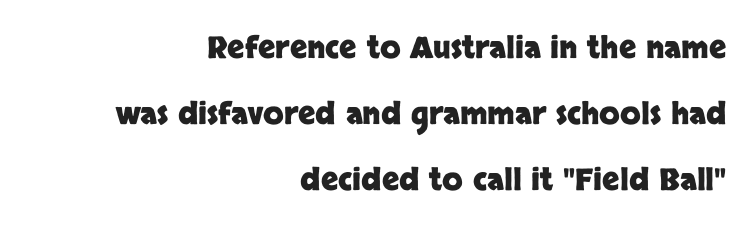
Q: Is the text bold? A: Yes.
Q: Is the text italic (slanted)? A: No, it is upright.
Q: Is the typeface a serif or a sans-serif typeface? A: Sans-serif.
Q: Is the text underlined? A: No.
Q: How is the paragraph aligned? A: Right-aligned.
Q: Is the spacing between letters normal or unusually wide? A: Normal.
Q: Is the spacing between lines tight, normal or loose? A: Loose.
Q: Width (condensed, normal, or wide)? A: Normal.
Q: Stroke contrast? A: Low.
Q: x-height? A: Large.
Q: Monospaced? A: No.
